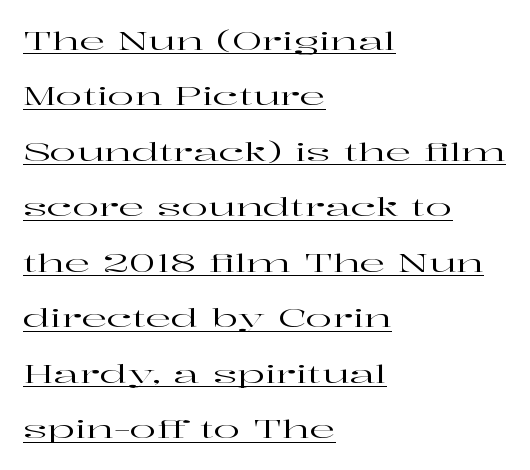
The image shows 25 px text type, upright; set left-aligned, loose line spacing (2.22x), normal letter spacing, underlined.
